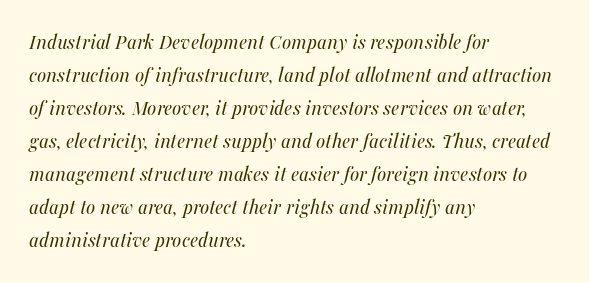
Q: Is the text bold? A: No.
Q: Is the text italic (slanted)? A: Yes, it leans right by about 16 degrees.
Q: Is the text underlined? A: No.
Q: How is the paragraph aligned? A: Left-aligned.
Q: Is the spacing between letters normal or unusually wide? A: Normal.
Q: Is the spacing between lines tight, normal or loose? A: Normal.
